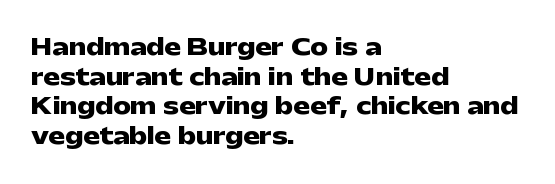
Caption: standard tracking, unaltered. Bold? Absolutely — the strokes are thick and heavy. Where is the straight margin? On the left. The line-height multiplier appears to be the usual default. Underlining? Definitely not there. Upright lettering throughout.
